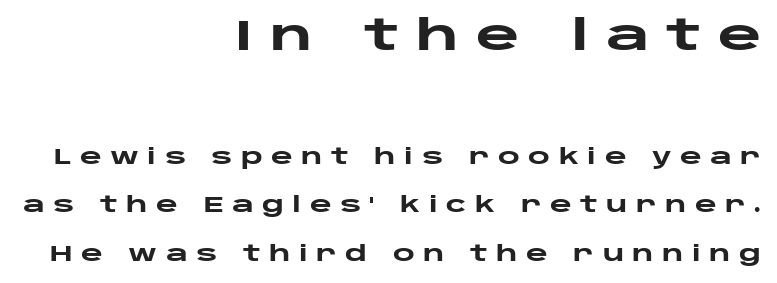
The image shows 42 px heavy, wide sans-serif type, upright; set right-aligned, loose line spacing (2.31x), unusually wide letter spacing (+0.4 em), not underlined; the first (top) block is 2.0x larger; low stroke contrast and a large x-height.
